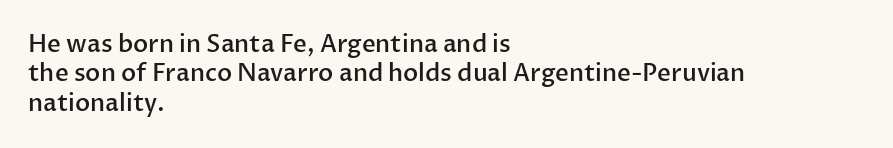
The image shows 24 px text type, upright; set left-aligned, line spacing 1.22x, normal letter spacing, not underlined.
